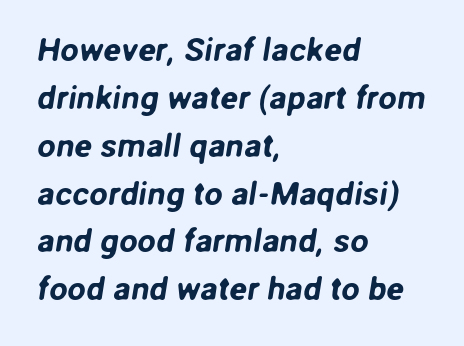
{"serif": "no", "width": "normal", "stroke_contrast": "low", "x_height": "medium", "monospaced": "no", "underline": "no", "align": "left", "line_spacing": "normal", "line_spacing_ratio": 1.45, "letter_spacing": "normal", "letter_spacing_em": 0.0, "glyph_px": 33}
